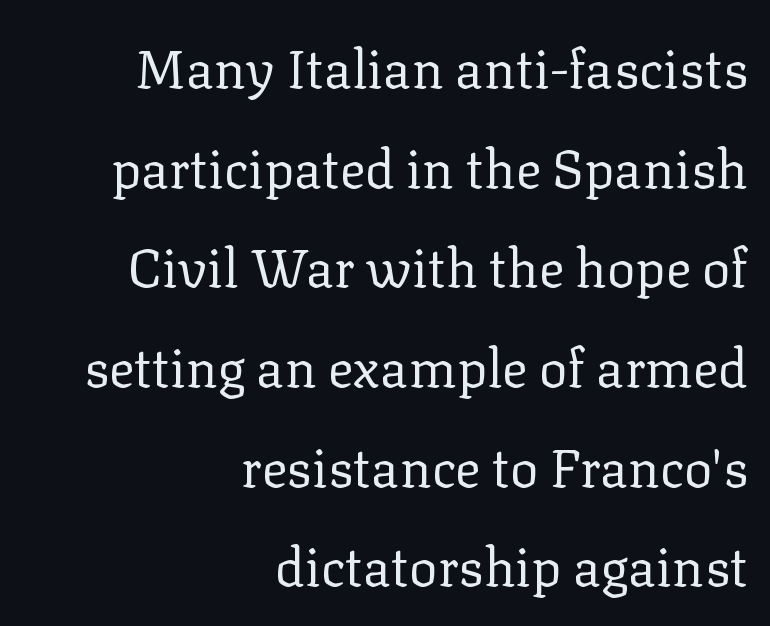
Q: Is the text bold? A: No.
Q: Is the text italic (slanted)? A: No, it is upright.
Q: Is the typeface a serif or a sans-serif typeface? A: Serif.
Q: Is the text underlined? A: No.
Q: How is the paragraph aligned? A: Right-aligned.
Q: Is the spacing between letters normal or unusually wide? A: Normal.
Q: Width (condensed, normal, or wide)? A: Normal.
Q: Stroke contrast? A: Low.
Q: x-height? A: Medium.
Q: Monospaced? A: No.
